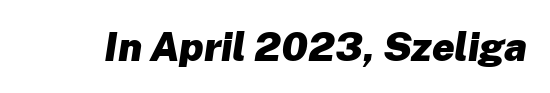
The image shows 40 px heavy type, italic (leaning right); set normal letter spacing, not underlined; low stroke contrast and a medium x-height.
